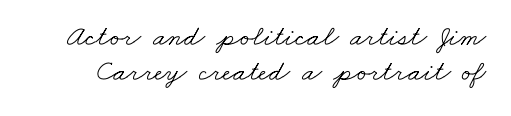
The image shows 29 px light, wide serif type; set line spacing 1.21x, normal letter spacing, not underlined; low stroke contrast and a small x-height.
